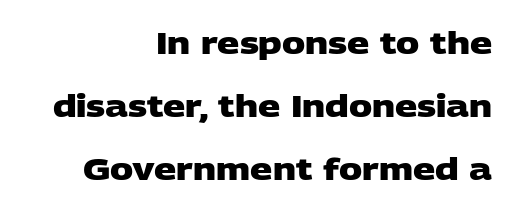
Q: Is the text bold? A: Yes.
Q: Is the typeface a serif or a sans-serif typeface? A: Sans-serif.
Q: Is the text underlined? A: No.
Q: How is the paragraph aligned? A: Right-aligned.
Q: Is the spacing between letters normal or unusually wide? A: Normal.
Q: Is the spacing between lines tight, normal or loose? A: Loose.
Q: Width (condensed, normal, or wide)? A: Wide.
Q: Stroke contrast? A: Low.
Q: x-height? A: Large.
Q: Monospaced? A: No.
